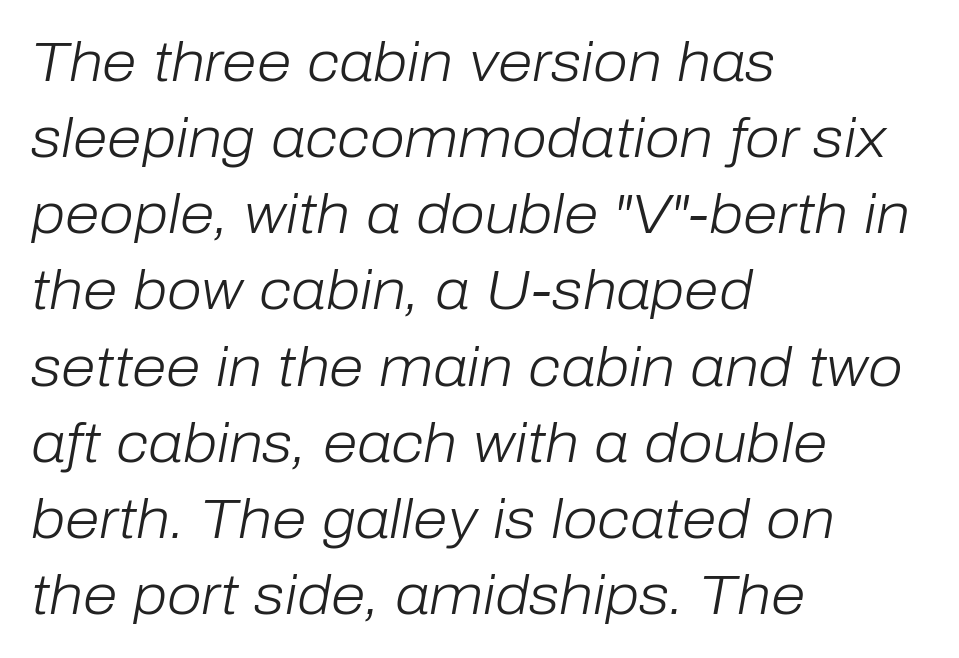
{"italic": "yes", "lean": "right", "slant_degrees": 10, "bold": "no", "weight": "light", "width": "normal", "stroke_contrast": "low", "x_height": "medium", "monospaced": "no", "underline": "no", "align": "left", "line_spacing": "normal", "line_spacing_ratio": 1.36, "letter_spacing": "normal", "letter_spacing_em": 0.0, "glyph_px": 56}
